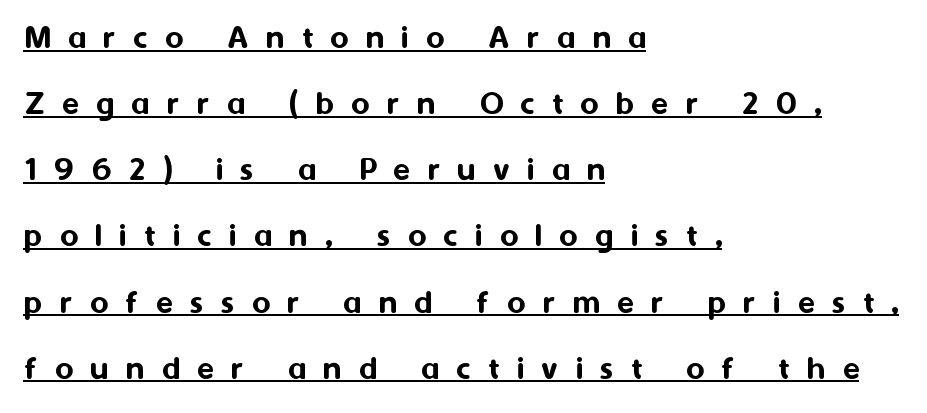
The image shows 35 px sans-serif type, upright; set left-aligned, line spacing 1.89x, unusually wide letter spacing (+0.5 em), underlined; medium stroke contrast and a medium x-height.
